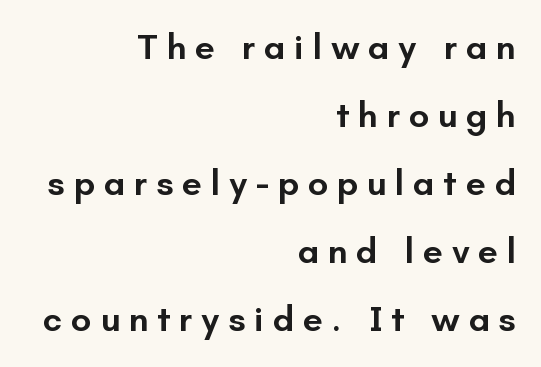
Q: Is the text bold? A: Semi-bold.
Q: Is the text italic (slanted)? A: No, it is upright.
Q: Is the typeface a serif or a sans-serif typeface? A: Sans-serif.
Q: Is the text underlined? A: No.
Q: How is the paragraph aligned? A: Right-aligned.
Q: Is the spacing between letters normal or unusually wide? A: Unusually wide.
Q: Width (condensed, normal, or wide)? A: Normal.
Q: Stroke contrast? A: Low.
Q: x-height? A: Small.
Q: Monospaced? A: No.
